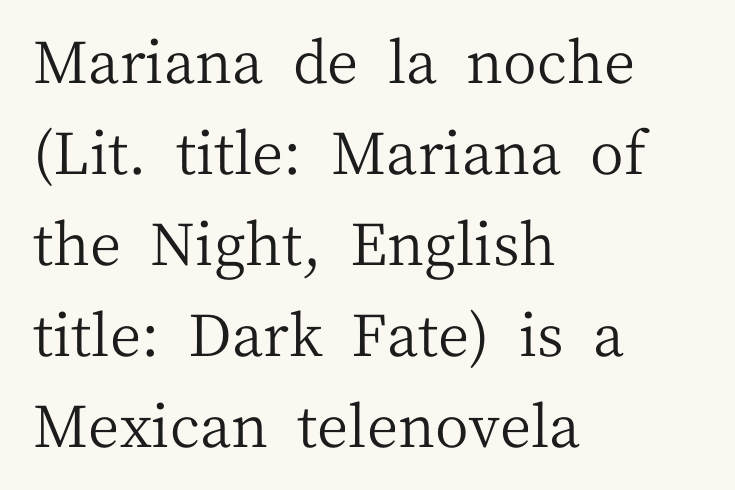
The image shows 58 px regular-weight serif type, upright; set left-aligned, normal line spacing (1.57x), normal letter spacing, not underlined; medium stroke contrast and a medium x-height.
